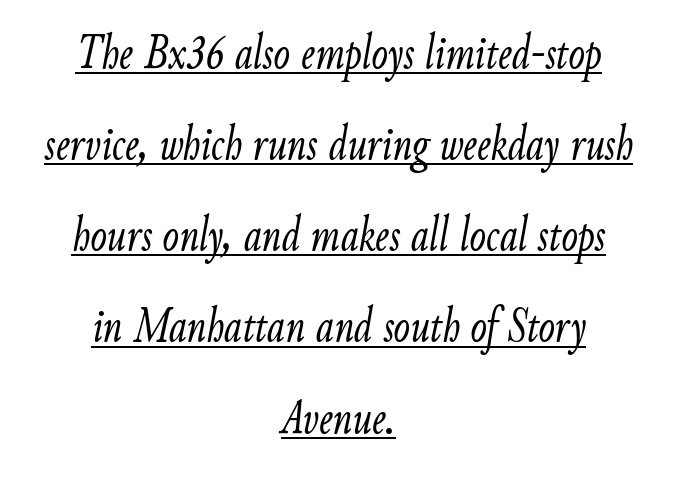
{"italic": "yes", "lean": "right", "slant_degrees": 9, "bold": "no", "weight": "light", "width": "condensed", "stroke_contrast": "low", "x_height": "small", "monospaced": "no", "underline": "yes", "align": "center", "line_spacing_ratio": 1.86, "letter_spacing": "normal", "letter_spacing_em": 0.0, "glyph_px": 49}
